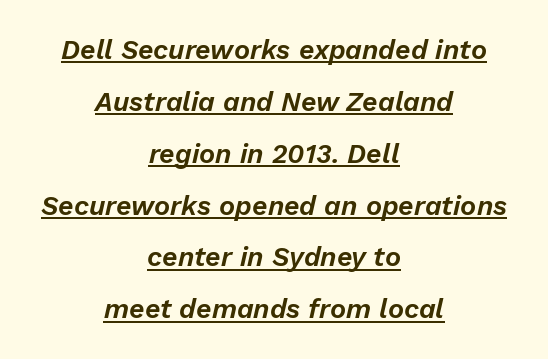
Q: Is the text italic (slanted)? A: Yes, it leans right by about 13 degrees.
Q: Is the text underlined? A: Yes.
Q: How is the paragraph aligned? A: Centered.
Q: Is the spacing between letters normal or unusually wide? A: Normal.
Q: Is the spacing between lines tight, normal or loose? A: Loose.
